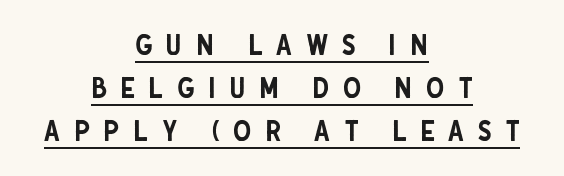
The image shows 29 px condensed sans-serif type, upright; set centered, normal line spacing (1.48x), unusually wide letter spacing (+0.46 em), underlined; low stroke contrast and a large x-height.
